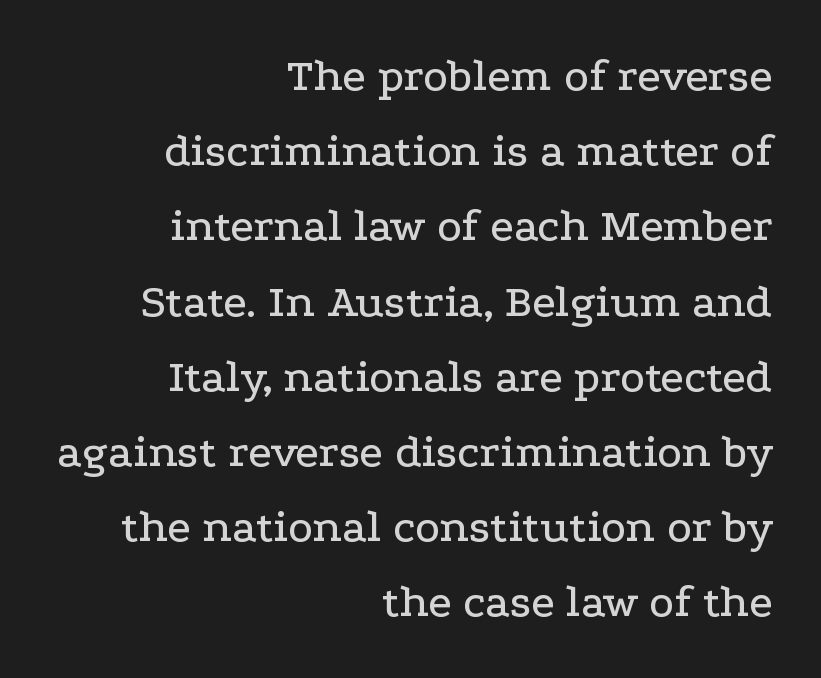
Q: Is the text italic (slanted)? A: No, it is upright.
Q: Is the typeface a serif or a sans-serif typeface? A: Serif.
Q: Is the text underlined? A: No.
Q: How is the paragraph aligned? A: Right-aligned.
Q: Is the spacing between letters normal or unusually wide? A: Normal.
Q: Is the spacing between lines tight, normal or loose? A: Normal.
Q: Width (condensed, normal, or wide)? A: Wide.
Q: Stroke contrast? A: Low.
Q: x-height? A: Medium.
Q: Monospaced? A: No.
